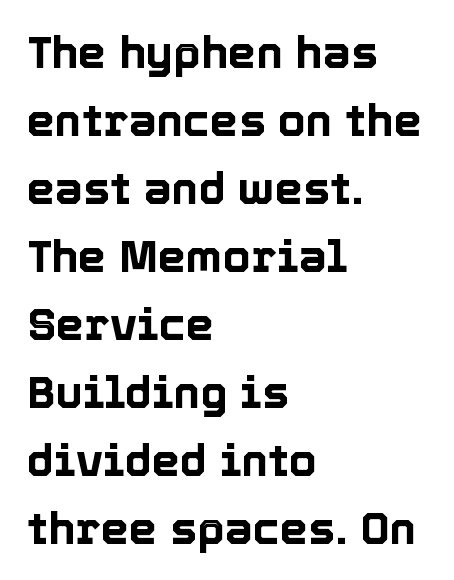
It's the straight-up-and-down kind of type. Regarding leading, the lines here are spaced in the standard way. Unmarked baselines from the first word to the last. Horizontal alignment here is leftward, the default for most running prose. You could not count columns in this text — the font is proportionally spaced. The type is set solid horizontally, with unmodified tracking.
